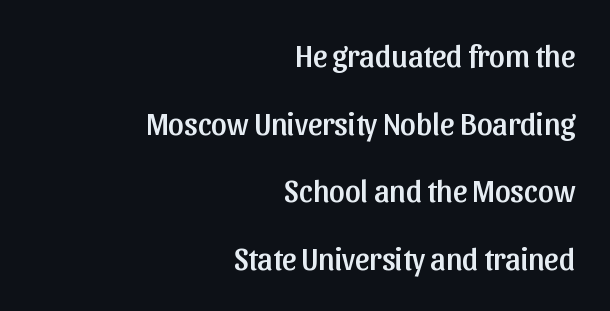
Whoever set this chose breathing room over compactness in the vertical rhythm. The specimen reads as upright at a glance. Plain, unruled lines of type. This sample uses a sans-serif face. Spacing verdict: proportional, widths tailored to each character.
